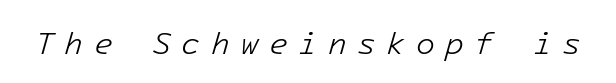
{"italic": "yes", "lean": "right", "slant_degrees": 16, "bold": "no", "weight": "light", "width": "normal", "stroke_contrast": "low", "x_height": "medium", "monospaced": "yes", "underline": "no", "letter_spacing": "wide", "letter_spacing_em": 0.33, "glyph_px": 31}
